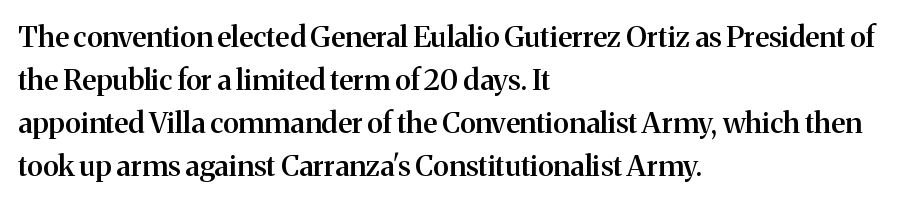
{"serif": "yes", "italic": "no", "bold": "semi", "weight": "semibold", "width": "normal", "stroke_contrast": "medium", "x_height": "medium", "monospaced": "no", "underline": "no", "align": "left", "line_spacing": "normal", "line_spacing_ratio": 1.48, "letter_spacing": "normal", "letter_spacing_em": 0.0, "glyph_px": 29}
